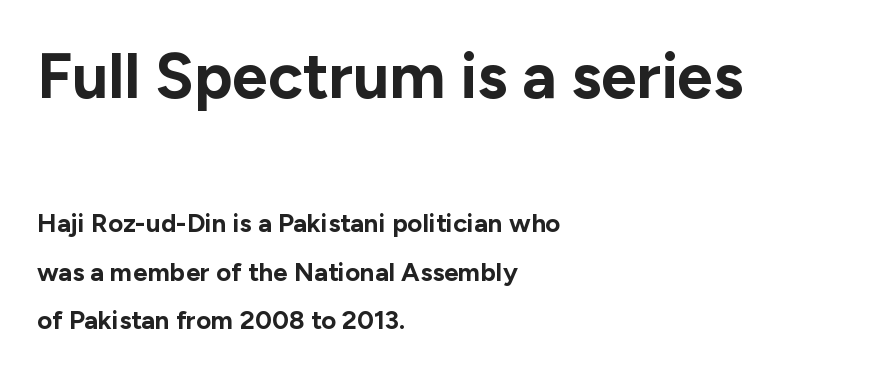
Q: Is the text bold? A: Yes.
Q: Is the text italic (slanted)? A: No, it is upright.
Q: Is the typeface a serif or a sans-serif typeface? A: Sans-serif.
Q: Is the text underlined? A: No.
Q: How is the paragraph aligned? A: Left-aligned.
Q: Is the spacing between letters normal or unusually wide? A: Normal.
Q: Which block of text is set in a larger size, the first (top) or the second (bottom)? A: The first (top) one.
Q: Width (condensed, normal, or wide)? A: Normal.
Q: Stroke contrast? A: Low.
Q: x-height? A: Medium.
Q: Monospaced? A: No.
